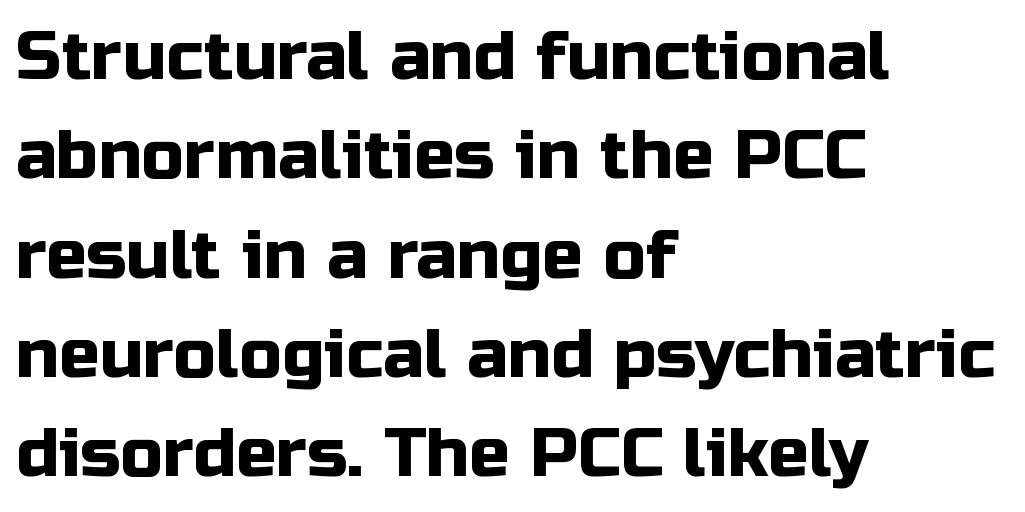
A normal amount of white space separates one row of letters from the next. Compared with typical body copy, the letter spacing here is the same. Teacher's note: observe the even left margin — that is flush-left alignment. Note the varied advance widths — an 'i' is clearly narrower than an 'm'. What kind of face is this? One without serifs — a sans. A bare baseline throughout the passage.
